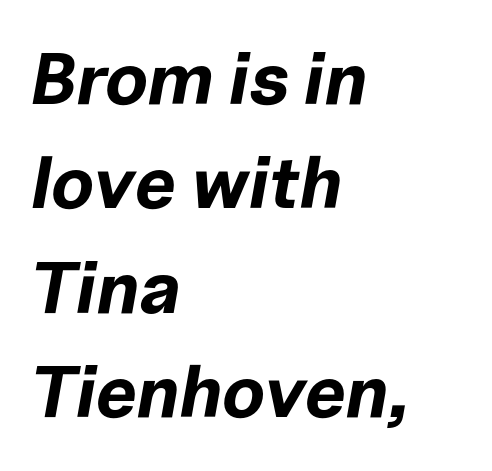
Q: Is the text bold? A: Yes.
Q: Is the text italic (slanted)? A: Yes, it leans right by about 10 degrees.
Q: Is the text underlined? A: No.
Q: How is the paragraph aligned? A: Left-aligned.
Q: Is the spacing between letters normal or unusually wide? A: Normal.
Q: Is the spacing between lines tight, normal or loose? A: Normal.
Q: Width (condensed, normal, or wide)? A: Normal.
Q: Stroke contrast? A: Low.
Q: x-height? A: Medium.
Q: Monospaced? A: No.
